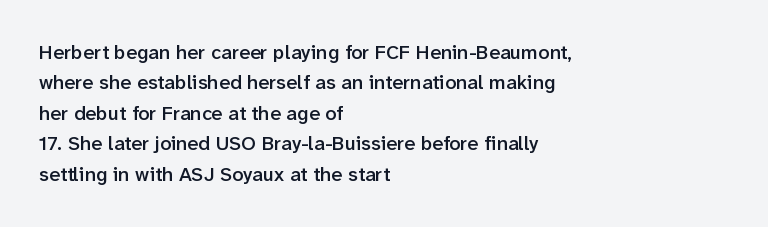
Q: Is the text bold? A: Semi-bold.
Q: Is the text italic (slanted)? A: No, it is upright.
Q: Is the text underlined? A: No.
Q: How is the paragraph aligned? A: Left-aligned.
Q: Is the spacing between letters normal or unusually wide? A: Normal.
Q: Is the spacing between lines tight, normal or loose? A: Normal.
